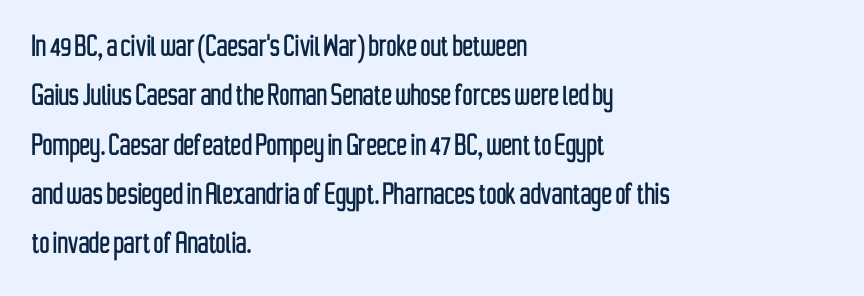
{"serif": "no", "italic": "no", "width": "condensed", "stroke_contrast": "low", "x_height": "medium", "monospaced": "no", "underline": "no", "align": "left", "line_spacing": "normal", "line_spacing_ratio": 1.41, "letter_spacing": "normal", "letter_spacing_em": 0.0, "glyph_px": 35}
